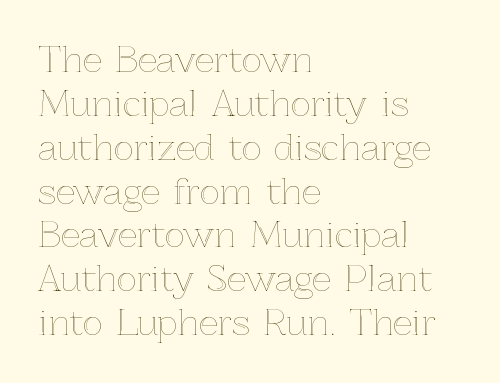
The image shows 34 px text type, upright; set left-aligned, normal line spacing (1.29x), normal letter spacing, not underlined; a medium x-height.
